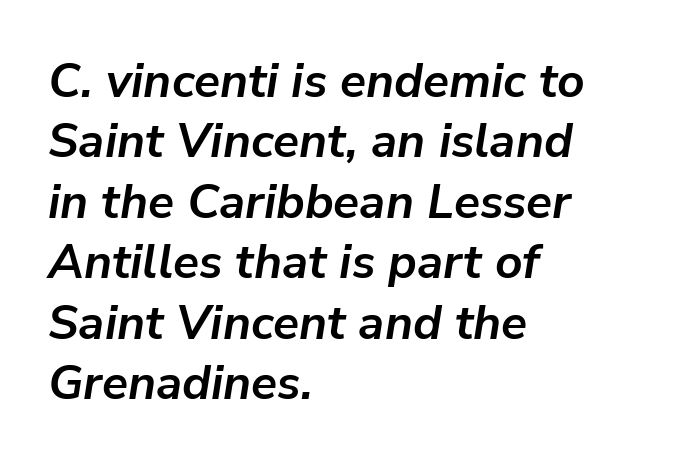
In terms of posture, this sample is oblique. Here the designer chose a conventional face with non-uniform glyph widths. Caption: standard tracking, unaltered. Lines of text with bare space underneath.
